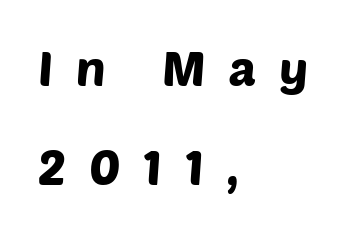
{"serif": "no", "width": "normal", "stroke_contrast": "low", "x_height": "large", "monospaced": "no", "underline": "no", "align": "left", "line_spacing": "loose", "line_spacing_ratio": 2.06, "letter_spacing": "wide", "letter_spacing_em": 0.48, "glyph_px": 48}
